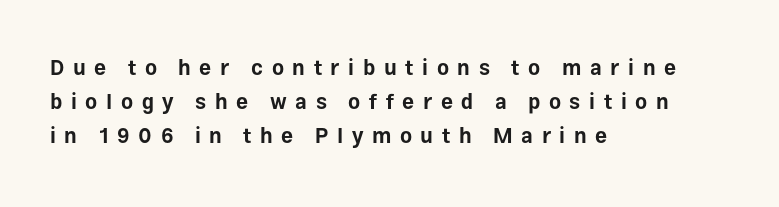
Q: Is the text bold? A: Yes.
Q: Is the text italic (slanted)? A: No, it is upright.
Q: Is the text underlined? A: No.
Q: How is the paragraph aligned? A: Left-aligned.
Q: Is the spacing between letters normal or unusually wide? A: Unusually wide.
Q: Is the spacing between lines tight, normal or loose? A: Normal.
